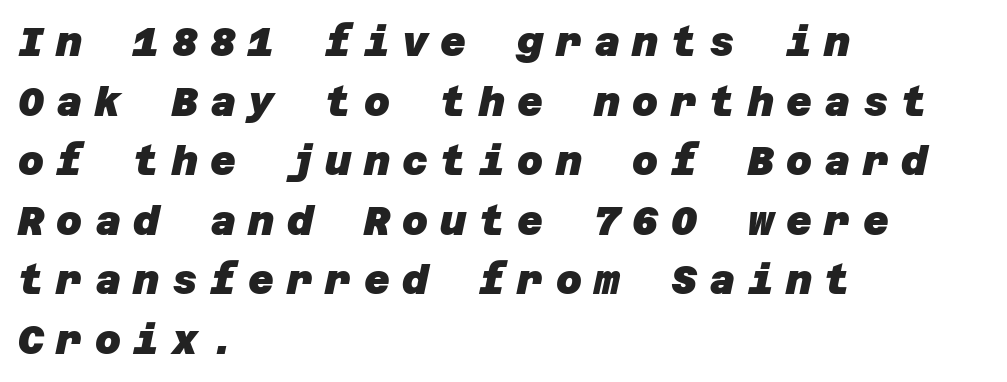
{"serif": "no", "bold": "yes", "weight": "heavy", "width": "normal", "stroke_contrast": "low", "x_height": "large", "underline": "no", "align": "left", "line_spacing": "normal", "line_spacing_ratio": 1.49, "letter_spacing": "wide", "letter_spacing_em": 0.31, "glyph_px": 40}
